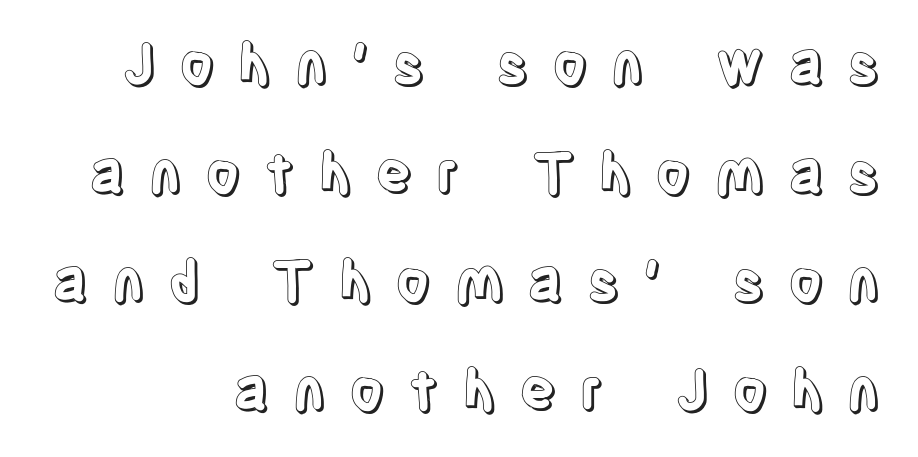
The image shows 56 px condensed type, upright; set right-aligned, loose line spacing (1.94x), unusually wide letter spacing (+0.4 em), not underlined; a large x-height.
